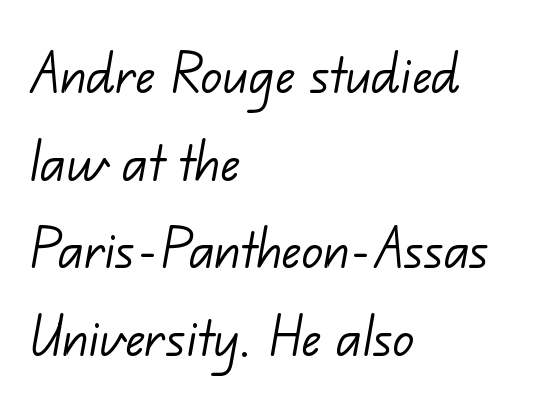
The image shows 65 px light sans-serif type; set left-aligned, normal line spacing (1.35x), normal letter spacing, not underlined; low stroke contrast and a small x-height.
